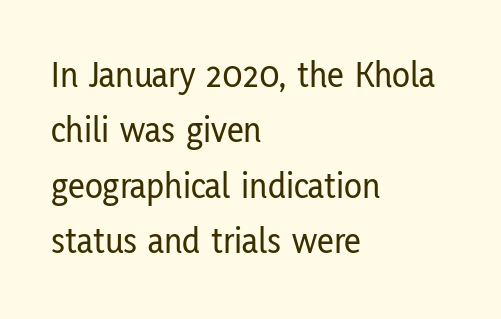
The image shows 37 px condensed sans-serif type, upright; set left-aligned, normal line spacing (1.5x), normal letter spacing, not underlined; low stroke contrast and a medium x-height.
